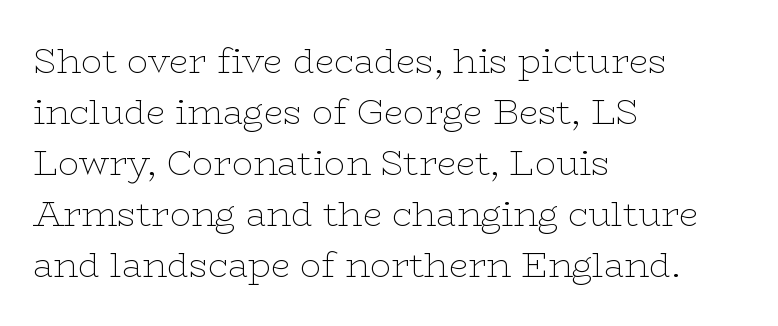
The image shows 35 px thin, wide serif type, upright; set left-aligned, normal line spacing (1.46x), normal letter spacing, not underlined; low stroke contrast and a medium x-height.
